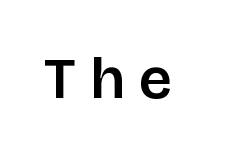
{"serif": "no", "italic": "no", "width": "normal", "stroke_contrast": "low", "x_height": "large", "monospaced": "no", "underline": "no", "letter_spacing": "wide", "letter_spacing_em": 0.25, "glyph_px": 58}
